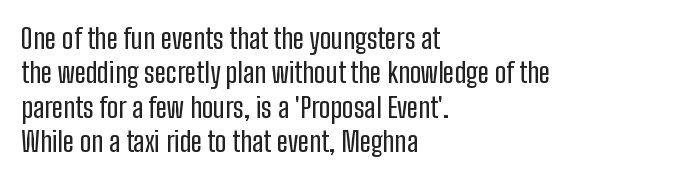
Q: Is the text italic (slanted)? A: No, it is upright.
Q: Is the typeface a serif or a sans-serif typeface? A: Sans-serif.
Q: Is the text underlined? A: No.
Q: How is the paragraph aligned? A: Left-aligned.
Q: Is the spacing between letters normal or unusually wide? A: Normal.
Q: Width (condensed, normal, or wide)? A: Condensed.
Q: Stroke contrast? A: Low.
Q: x-height? A: Medium.
Q: Monospaced? A: No.
